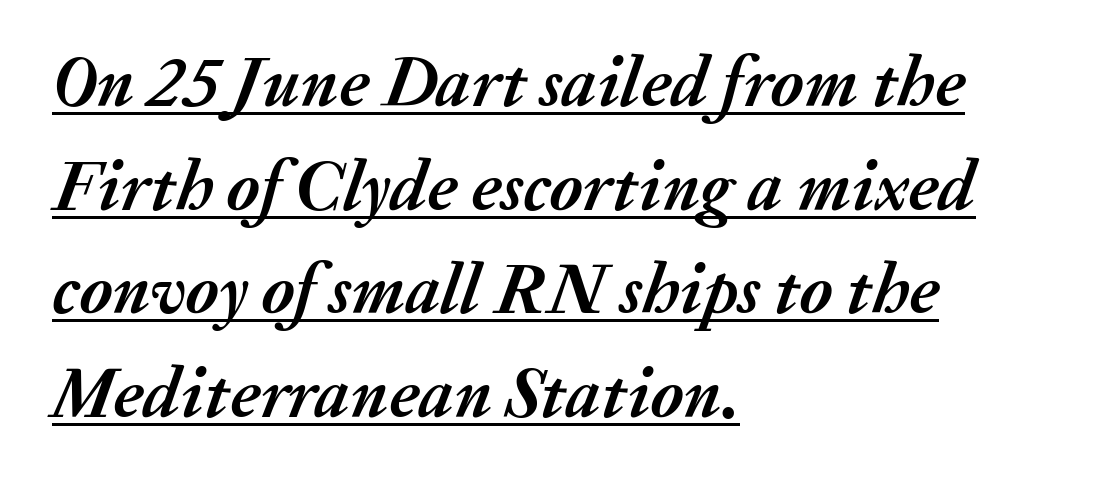
Q: Is the text bold? A: Yes.
Q: Is the text italic (slanted)? A: Yes, it leans right by about 20 degrees.
Q: Is the text underlined? A: Yes.
Q: How is the paragraph aligned? A: Left-aligned.
Q: Is the spacing between letters normal or unusually wide? A: Normal.
Q: Is the spacing between lines tight, normal or loose? A: Normal.
Q: Width (condensed, normal, or wide)? A: Normal.
Q: Stroke contrast? A: Medium.
Q: x-height? A: Medium.
Q: Monospaced? A: No.
